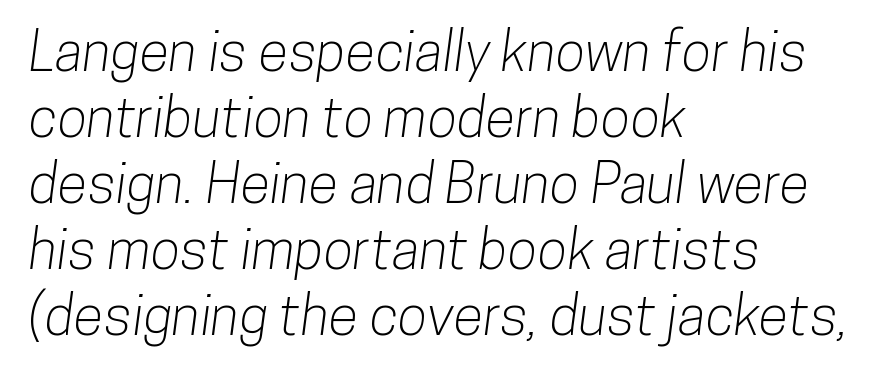
Q: Is the typeface a serif or a sans-serif typeface? A: Sans-serif.
Q: Is the text underlined? A: No.
Q: How is the paragraph aligned? A: Left-aligned.
Q: Is the spacing between letters normal or unusually wide? A: Normal.
Q: Width (condensed, normal, or wide)? A: Condensed.
Q: Stroke contrast? A: Low.
Q: x-height? A: Medium.
Q: Monospaced? A: No.
